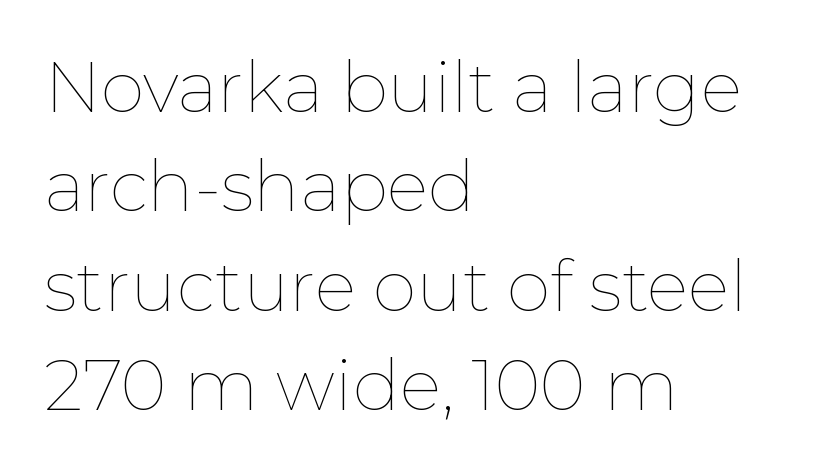
Underline: absent. The gaps between neighbouring characters are ordinary and unremarkable. The text block is weighted toward the left margin, trailing off unevenly rightward. Weight: in the light-to-regular range. What's the leading like? Ordinary, nothing unusual. In terms of posture, this sample is upright.
